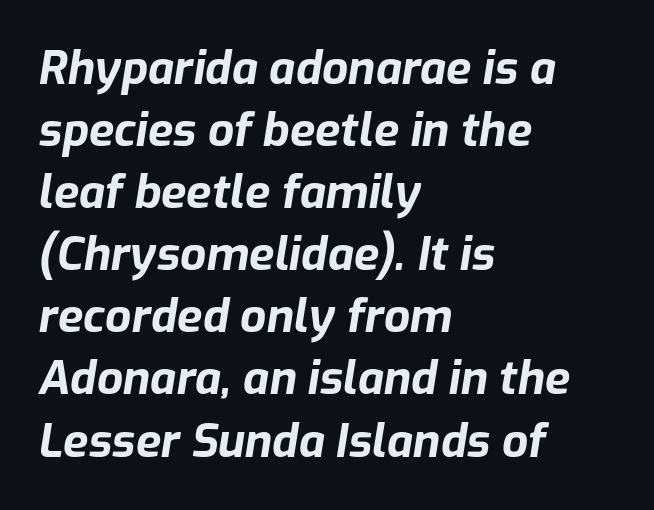
{"italic": "yes", "lean": "right", "slant_degrees": 9, "bold": "yes", "weight": "bold", "width": "normal", "stroke_contrast": "low", "x_height": "medium", "monospaced": "no", "underline": "no", "align": "left", "line_spacing": "normal", "line_spacing_ratio": 1.35, "letter_spacing": "normal", "letter_spacing_em": 0.0, "glyph_px": 46}
